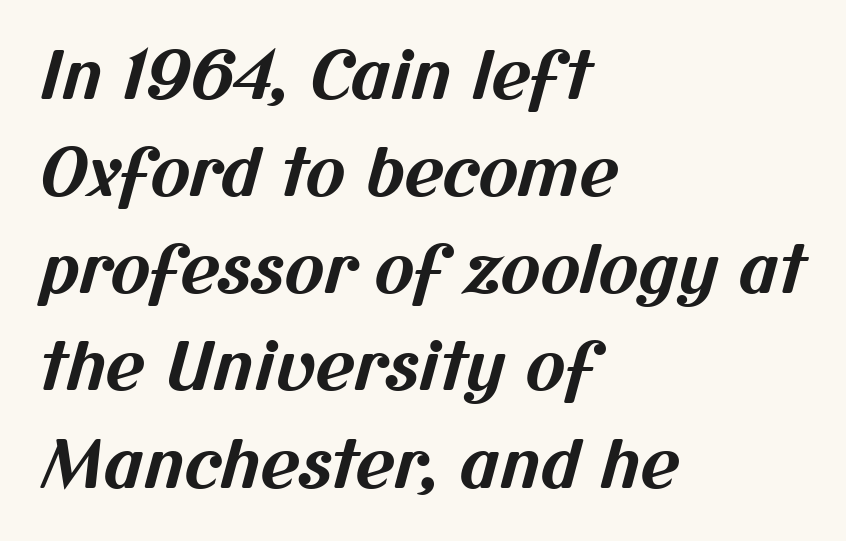
The typesetter chose a ragged-right arrangement here. The passage shown is not underscored anywhere. In terms of letterspacing, this is plain default setting. Typesetter's note: full bold, strokes at maximum text heaviness. Reading down the column, the eye jumps a familiar distance to each next line.
